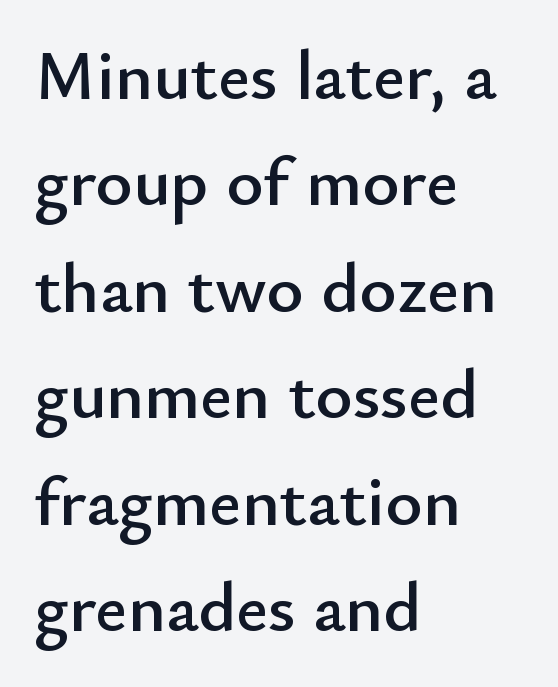
{"serif": "no", "italic": "no", "width": "normal", "stroke_contrast": "low", "x_height": "small", "monospaced": "no", "underline": "no", "align": "left", "line_spacing": "normal", "line_spacing_ratio": 1.5, "letter_spacing": "normal", "letter_spacing_em": 0.0, "glyph_px": 71}
